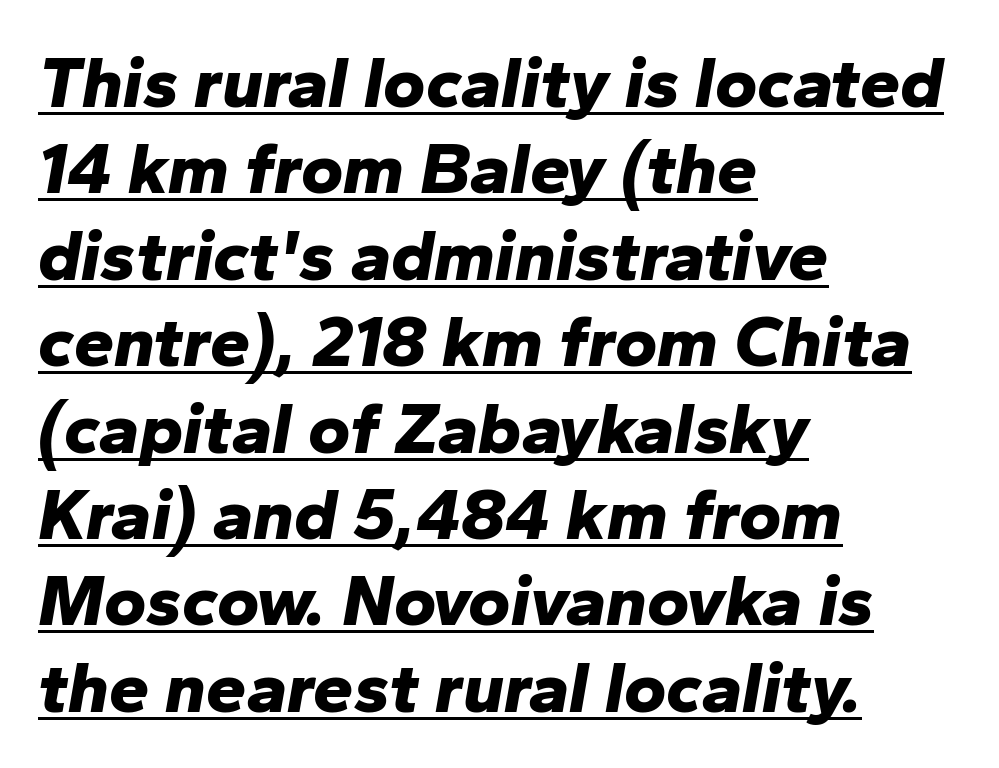
The image shows 72 px bold type, italic (leaning right); set left-aligned, line spacing 1.2x, normal letter spacing, underlined; low stroke contrast and a medium x-height.
